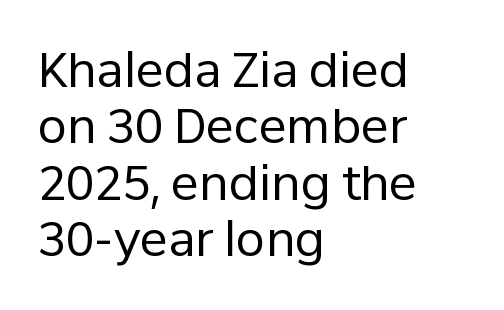
The image shows 47 px regular-weight sans-serif type, upright; set left-aligned, line spacing 1.2x, normal letter spacing, not underlined; low stroke contrast and a medium x-height.
